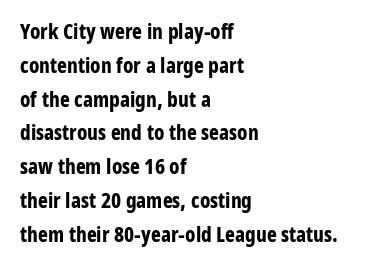
Q: Is the text bold? A: Yes.
Q: Is the text italic (slanted)? A: No, it is upright.
Q: Is the text underlined? A: No.
Q: How is the paragraph aligned? A: Left-aligned.
Q: Is the spacing between letters normal or unusually wide? A: Normal.
Q: Is the spacing between lines tight, normal or loose? A: Normal.
